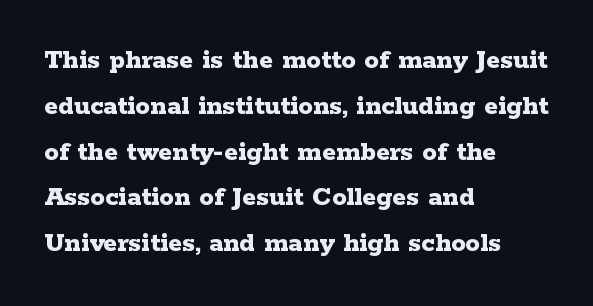
{"serif": "yes", "italic": "no", "bold": "yes", "weight": "bold", "width": "wide", "stroke_contrast": "low", "x_height": "medium", "monospaced": "no", "underline": "no", "align": "left", "line_spacing": "normal", "line_spacing_ratio": 1.58, "letter_spacing": "normal", "letter_spacing_em": 0.0, "glyph_px": 29}
